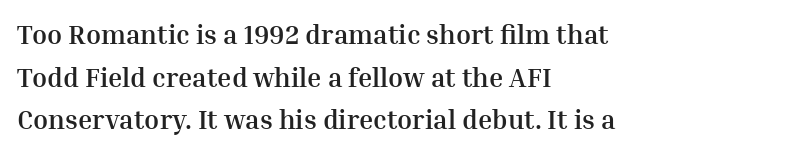
{"italic": "no", "bold": "yes", "underline": "no", "align": "left", "line_spacing": "normal", "line_spacing_ratio": 1.58, "letter_spacing": "normal", "letter_spacing_em": 0.0, "glyph_px": 27}
